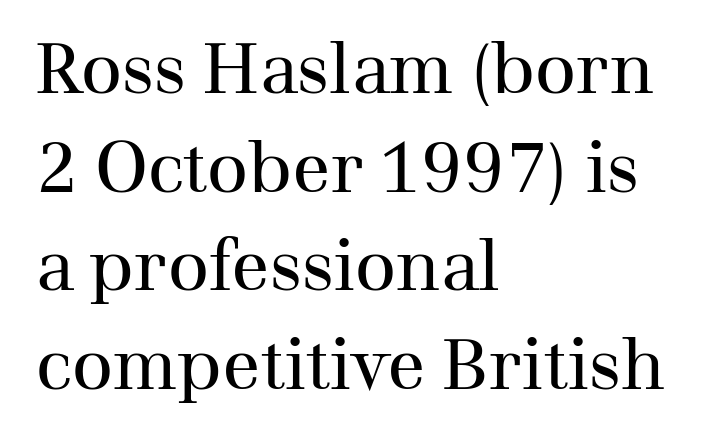
{"serif": "yes", "italic": "no", "bold": "no", "weight": "regular", "width": "normal", "stroke_contrast": "medium", "x_height": "medium", "monospaced": "no", "underline": "no", "align": "left", "line_spacing": "normal", "line_spacing_ratio": 1.39, "letter_spacing": "normal", "letter_spacing_em": 0.0, "glyph_px": 71}
